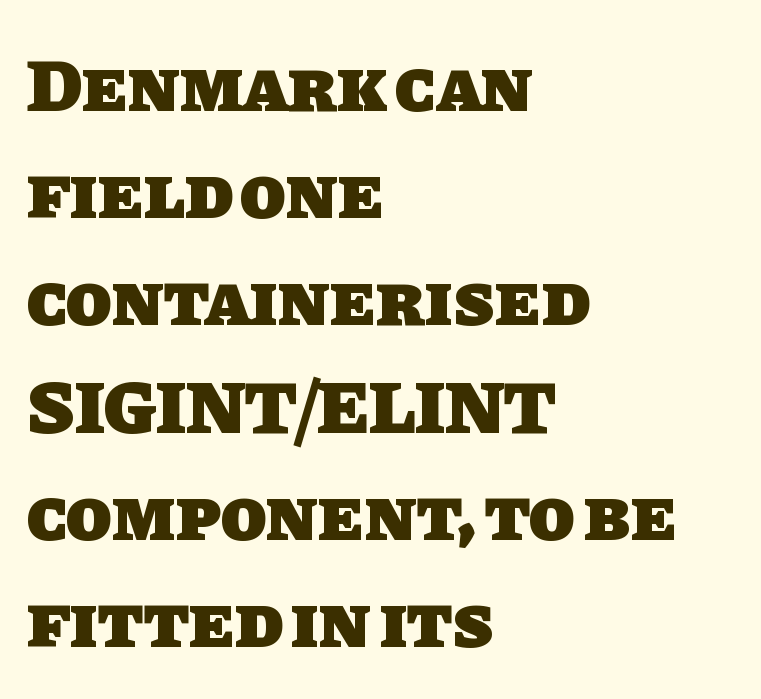
{"serif": "no", "bold": "yes", "weight": "heavy", "width": "normal", "stroke_contrast": "low", "x_height": "large", "monospaced": "no", "underline": "no", "align": "left", "line_spacing": "normal", "line_spacing_ratio": 1.43, "letter_spacing": "normal", "letter_spacing_em": 0.0, "glyph_px": 75}
